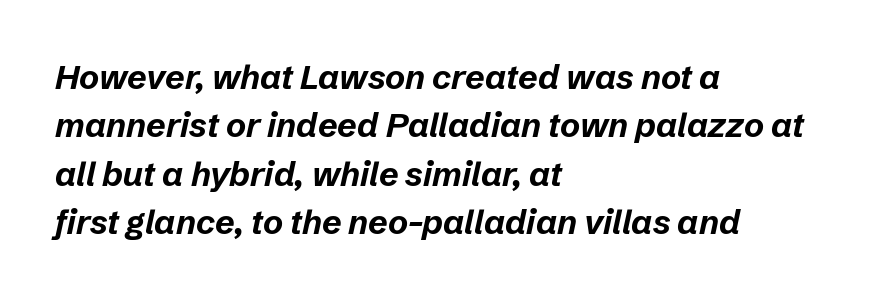
The image shows 34 px bold type, italic (leaning right); set left-aligned, normal line spacing (1.42x), normal letter spacing, not underlined; low stroke contrast and a medium x-height.
